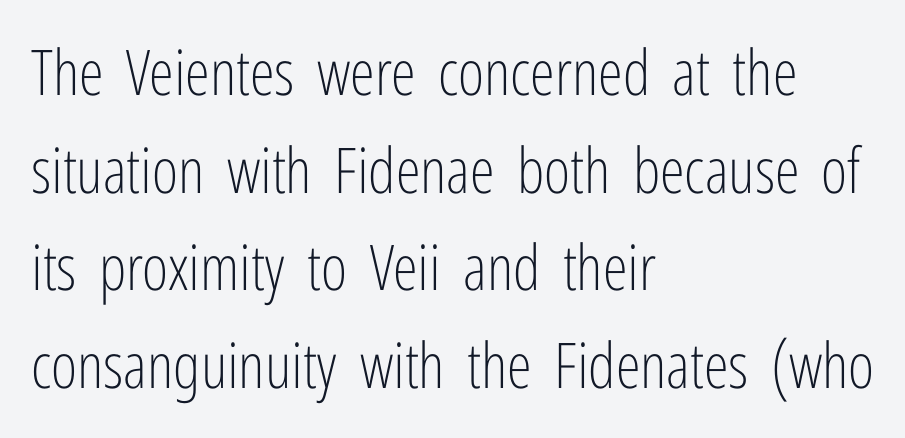
The image shows 63 px light, condensed sans-serif type, upright; set left-aligned, normal line spacing (1.55x), normal letter spacing, not underlined; low stroke contrast and a medium x-height.
